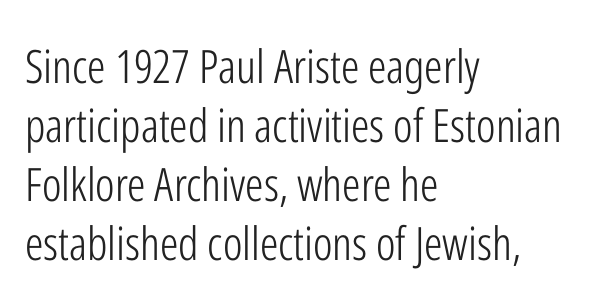
The image shows 46 px light, condensed sans-serif type, upright; set left-aligned, normal line spacing (1.28x), normal letter spacing, not underlined; low stroke contrast and a medium x-height.
